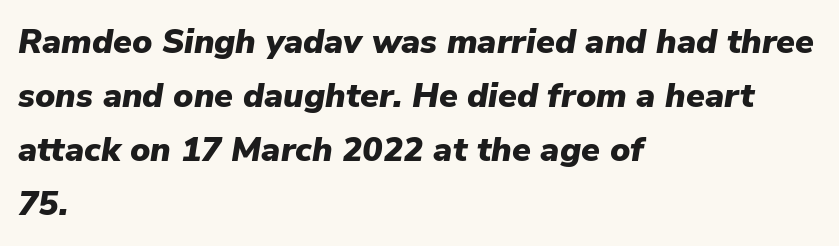
The image shows 34 px heavy type, italic (leaning right); set left-aligned, normal line spacing (1.59x), normal letter spacing, not underlined; low stroke contrast and a medium x-height.
